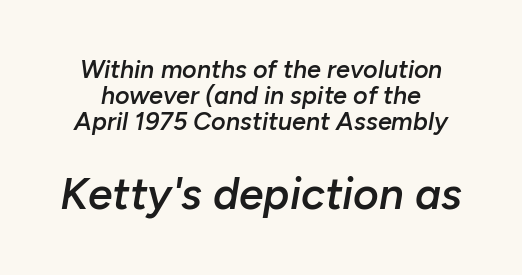
Yep, that's italic — everything's leaning. Two sizes are in play, and the larger belongs to the second block. Nobody touched the tracking dial on this one. Caption: semibold face, moderately heavy strokes. The face used here is proportionally spaced, like ordinary book or web type.
